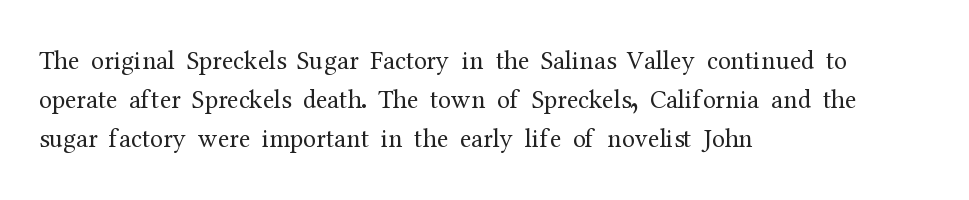
The image shows 26 px text type, upright; set left-aligned, normal line spacing (1.5x), normal letter spacing, not underlined.
